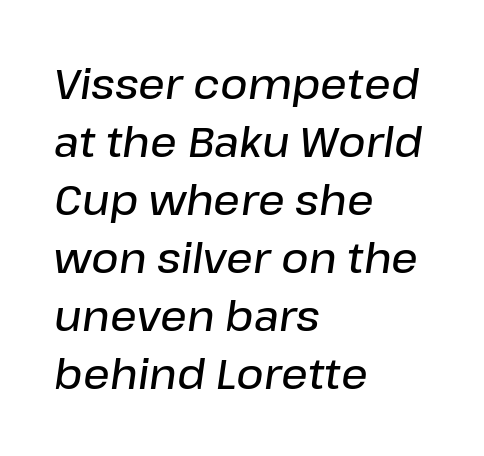
The image shows 42 px semibold type, italic (leaning right); set left-aligned, normal line spacing (1.38x), normal letter spacing, not underlined; low stroke contrast and a medium x-height.
